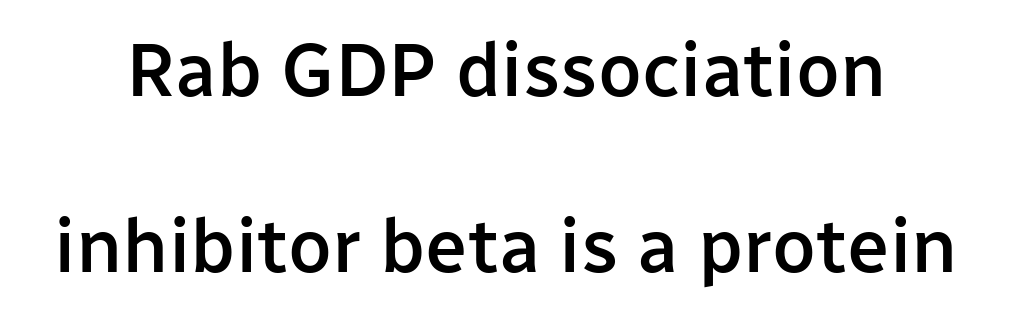
{"serif": "no", "italic": "no", "bold": "semi", "weight": "semibold", "width": "normal", "stroke_contrast": "low", "x_height": "medium", "monospaced": "no", "underline": "no", "line_spacing": "loose", "line_spacing_ratio": 2.31, "letter_spacing": "normal", "letter_spacing_em": 0.0, "glyph_px": 76}
